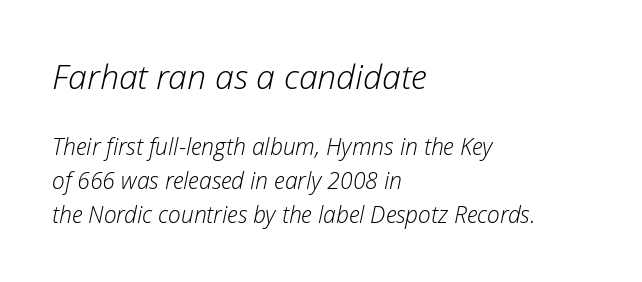
The image shows 34 px light type, italic (leaning right); set left-aligned, normal line spacing (1.48x), normal letter spacing, not underlined; the first (top) block is 1.48x larger; low stroke contrast and a medium x-height.
